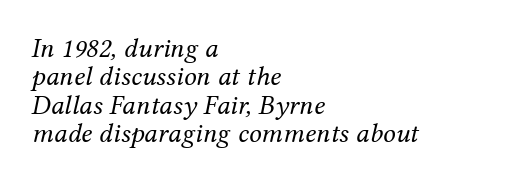
{"serif": "yes", "italic": "yes", "lean": "right", "slant_degrees": 12, "bold": "no", "weight": "regular", "width": "normal", "stroke_contrast": "medium", "x_height": "medium", "monospaced": "no", "underline": "no", "align": "left", "line_spacing": "tight", "line_spacing_ratio": 1.01, "letter_spacing": "normal", "letter_spacing_em": 0.0, "glyph_px": 28}
